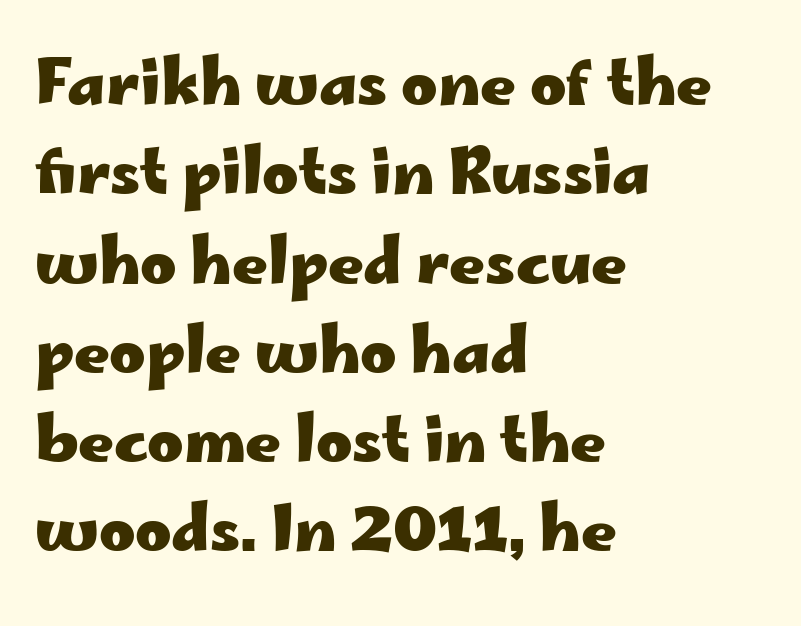
The image shows 62 px heavy, wide sans-serif type, upright; set left-aligned, normal line spacing (1.44x), normal letter spacing, not underlined; low stroke contrast and a small x-height.
